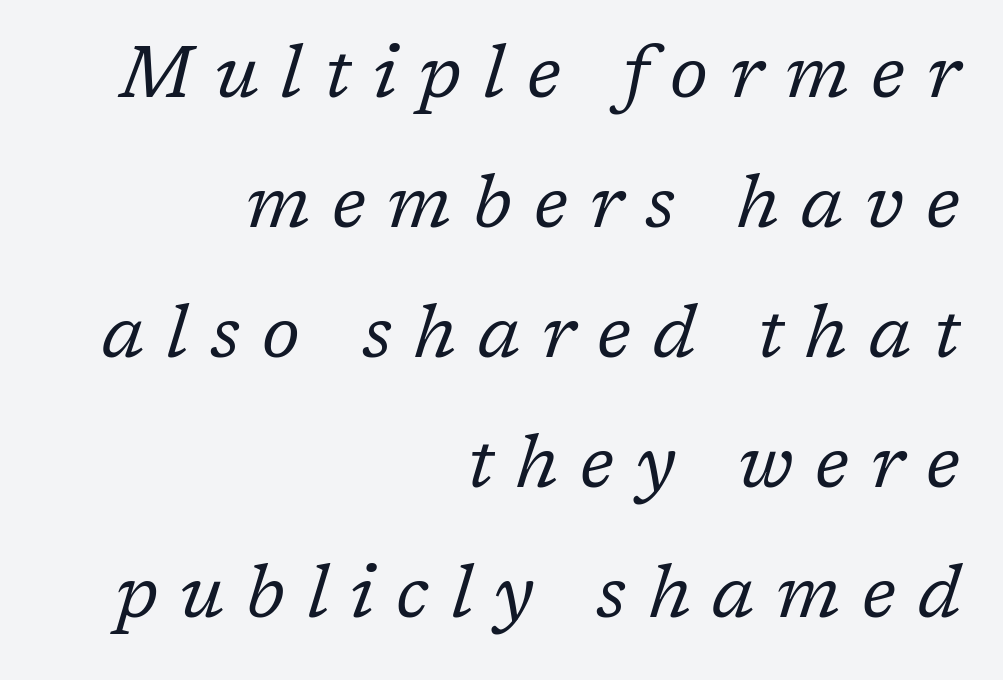
{"serif": "yes", "italic": "yes", "lean": "right", "slant_degrees": 17, "bold": "no", "weight": "regular", "width": "normal", "stroke_contrast": "low", "x_height": "medium", "monospaced": "no", "underline": "no", "align": "right", "line_spacing_ratio": 1.78, "letter_spacing": "wide", "letter_spacing_em": 0.3, "glyph_px": 73}
